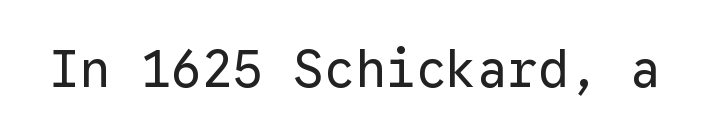
Q: Is the text bold? A: No.
Q: Is the text italic (slanted)? A: No, it is upright.
Q: Is the typeface a serif or a sans-serif typeface? A: Sans-serif.
Q: Is the text underlined? A: No.
Q: Is the spacing between letters normal or unusually wide? A: Normal.
Q: Width (condensed, normal, or wide)? A: Normal.
Q: Stroke contrast? A: Low.
Q: x-height? A: Medium.
Q: Monospaced? A: Yes.
